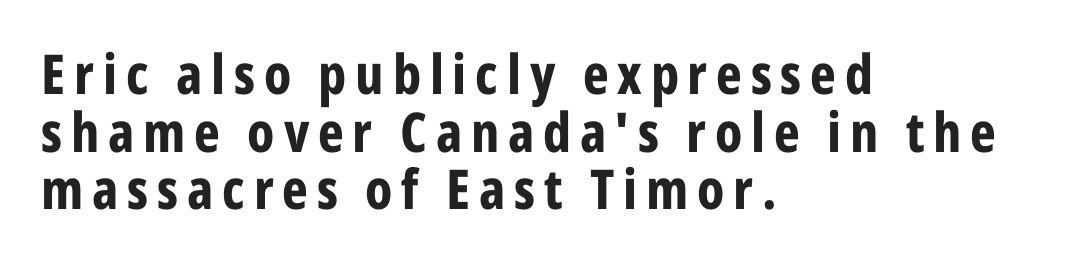
{"serif": "no", "italic": "no", "bold": "yes", "weight": "bold", "width": "condensed", "stroke_contrast": "low", "x_height": "medium", "monospaced": "no", "underline": "no", "align": "left", "line_spacing": "tight", "line_spacing_ratio": 1.05, "glyph_px": 55}
